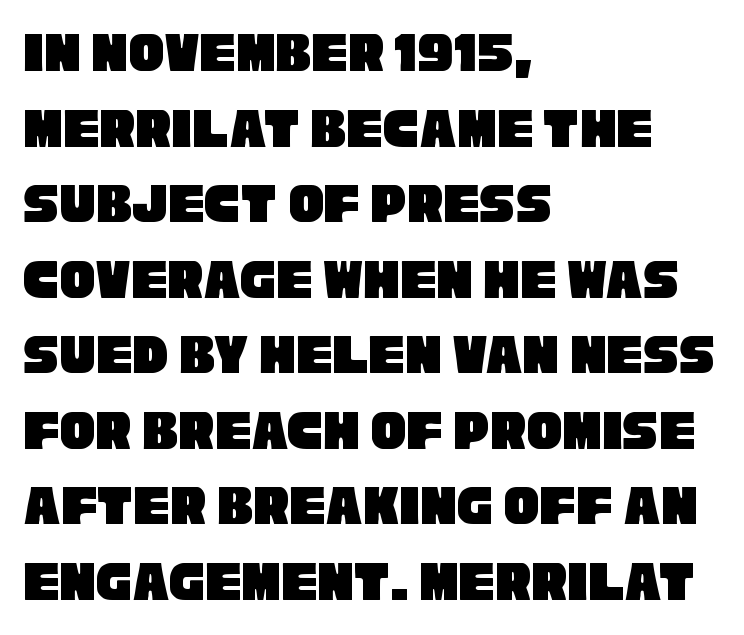
The image shows 59 px condensed sans-serif type; set left-aligned, normal line spacing (1.28x), normal letter spacing, not underlined; low stroke contrast and a large x-height.
